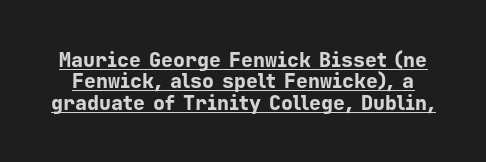
The image shows 20 px bold type, upright; set tight line spacing (1.07x), normal letter spacing, underlined.
